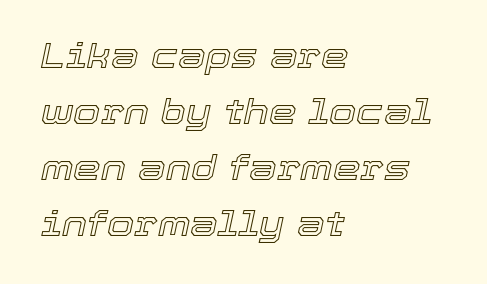
Q: Is the text italic (slanted)? A: Yes, it leans right by about 12 degrees.
Q: Is the text underlined? A: No.
Q: How is the paragraph aligned? A: Left-aligned.
Q: Is the spacing between letters normal or unusually wide? A: Normal.
Q: Is the spacing between lines tight, normal or loose? A: Normal.
Q: Width (condensed, normal, or wide)? A: Normal.
Q: x-height? A: Medium.
Q: Monospaced? A: No.
